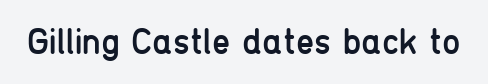
The image shows 37 px regular-weight, condensed sans-serif type, upright; set normal letter spacing, not underlined; low stroke contrast and a medium x-height.
